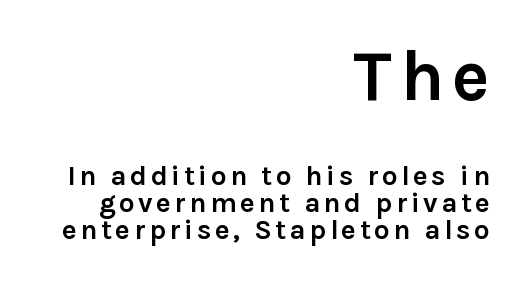
The image shows 71 px semibold sans-serif type, upright; set right-aligned, tight line spacing (0.96x), not underlined; the first (top) block is 2.54x larger; low stroke contrast and a medium x-height.
